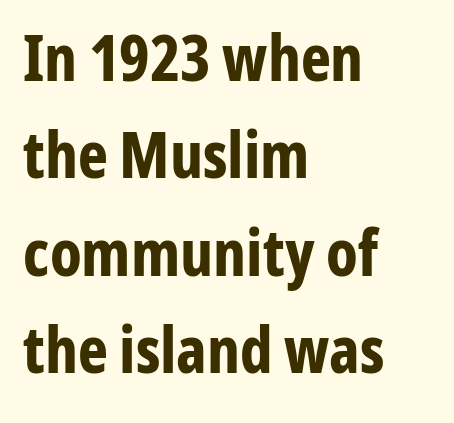
The image shows 64 px bold, condensed sans-serif type, upright; set left-aligned, normal line spacing (1.52x), normal letter spacing, not underlined; low stroke contrast and a medium x-height.
